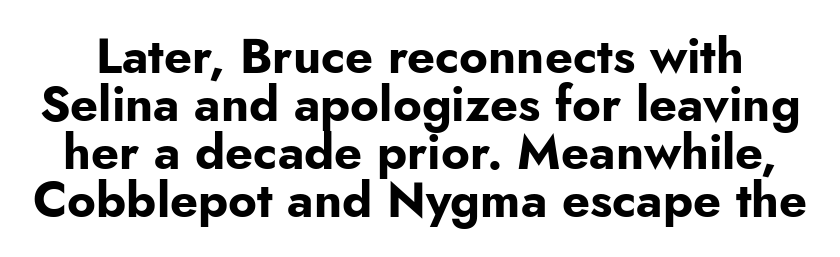
Note the varied advance widths — an 'i' is clearly narrower than an 'm'. Weight: bold. Italic: no, the glyphs are upright roman. Default kerning and tracking; the words read as compact shapes. The gap between lines stays unmarked.
